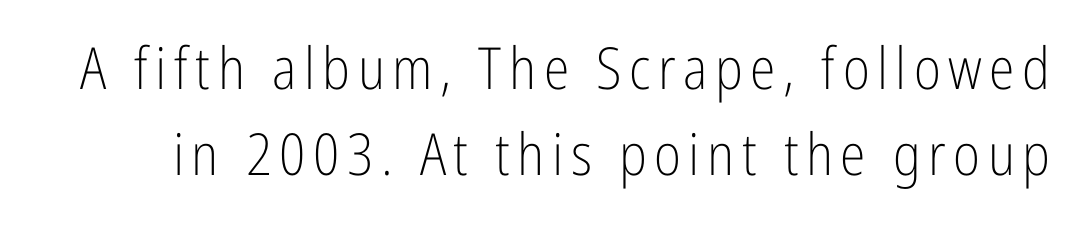
Q: Is the text bold? A: No.
Q: Is the text italic (slanted)? A: No, it is upright.
Q: Is the typeface a serif or a sans-serif typeface? A: Sans-serif.
Q: Is the text underlined? A: No.
Q: Is the spacing between lines tight, normal or loose? A: Normal.
Q: Width (condensed, normal, or wide)? A: Condensed.
Q: Stroke contrast? A: Low.
Q: x-height? A: Medium.
Q: Monospaced? A: No.
